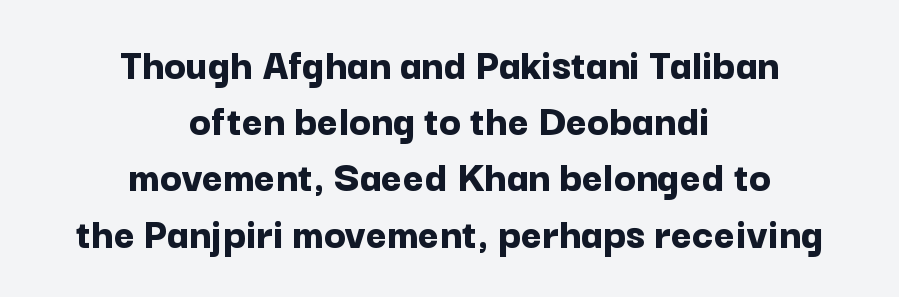
The image shows 45 px bold sans-serif type, upright; set centered, normal line spacing (1.25x), normal letter spacing, not underlined; low stroke contrast and a medium x-height.
